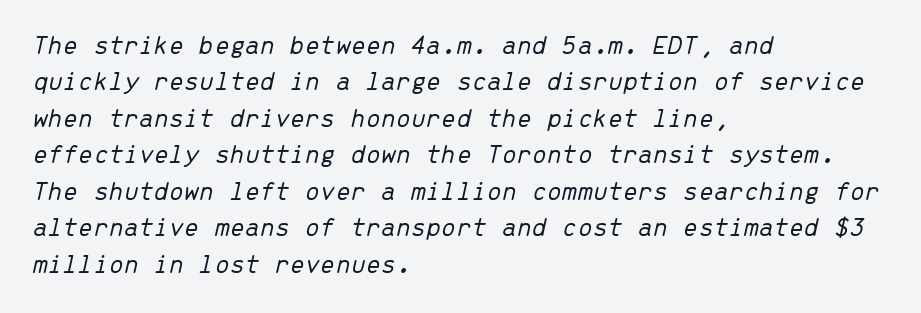
{"italic": "yes", "lean": "right", "slant_degrees": 13, "bold": "no", "underline": "no", "align": "left", "line_spacing": "normal", "line_spacing_ratio": 1.35, "letter_spacing": "normal", "letter_spacing_em": 0.0, "glyph_px": 27}
